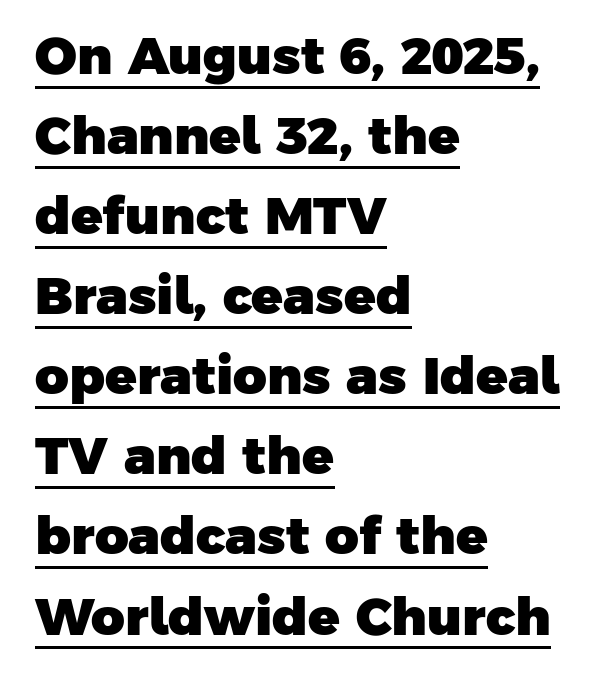
The typesetting leans heavy: a genuine bold. What decoration does the sample have? An underline. The lines in this sample share a left origin and differ only in where they stop. Is this a sans? Yes — the strokes have no serifs. Is this a fixed-width face? No — the glyphs have proportional, varying widths. Tracking value appears to be zero — textbook default spacing.
